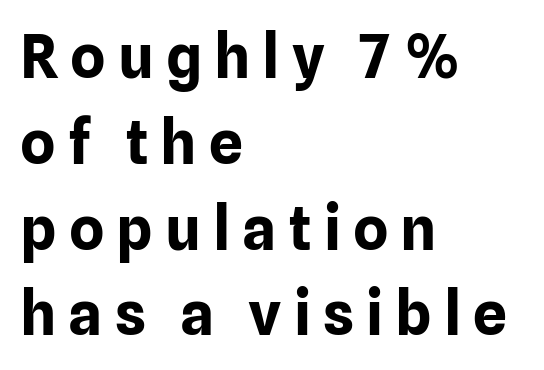
{"serif": "no", "italic": "no", "bold": "yes", "weight": "bold", "width": "normal", "stroke_contrast": "low", "x_height": "medium", "monospaced": "no", "underline": "no", "align": "left", "line_spacing": "normal", "line_spacing_ratio": 1.43, "letter_spacing": "wide", "letter_spacing_em": 0.2, "glyph_px": 60}
